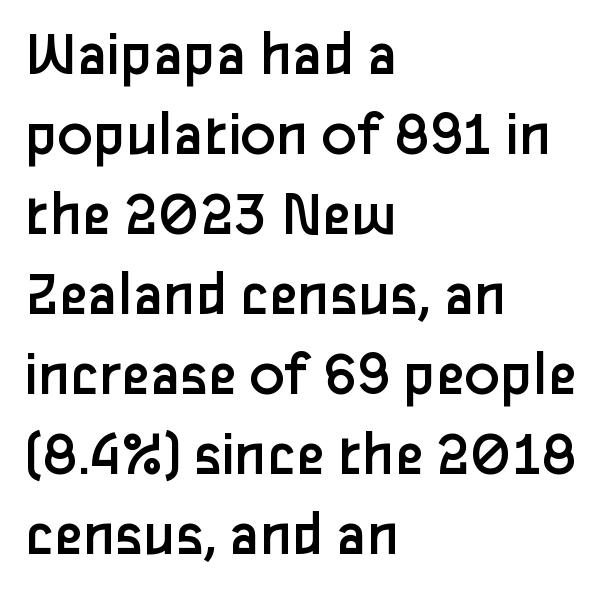
The image shows 65 px regular-weight sans-serif type, upright; set left-aligned, line spacing 1.23x, normal letter spacing, not underlined; low stroke contrast and a medium x-height.
